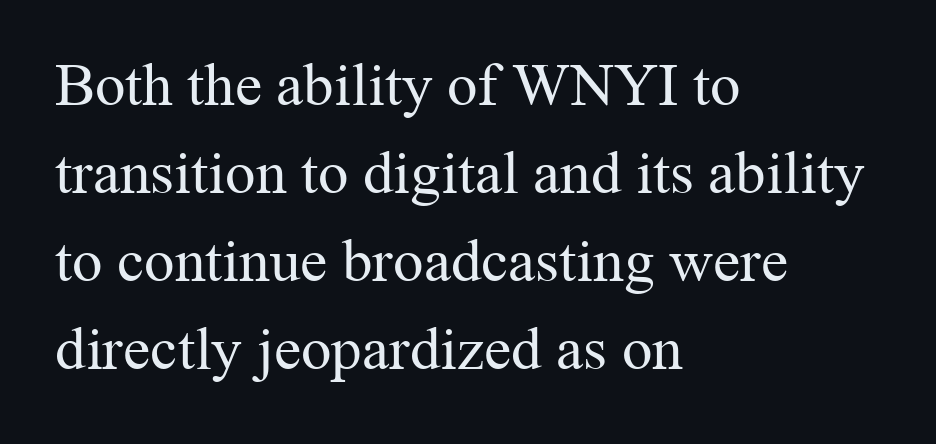
The image shows 61 px regular-weight serif type, upright; set left-aligned, normal line spacing (1.44x), normal letter spacing, not underlined; medium stroke contrast and a medium x-height.
